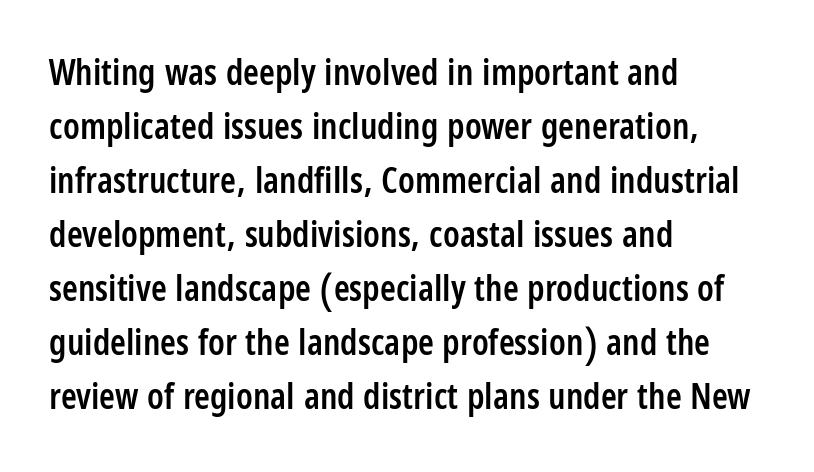
Here the designer chose a conventional face with non-uniform glyph widths. Does the copy run flush right? No — it runs flush left. The letters are semibold — heavier than regular but short of a full bold. The face used here is rendered with its standard letterfit. Note: no serifs on the glyphs. Every stem runs plumb, perpendicular to the baseline.
